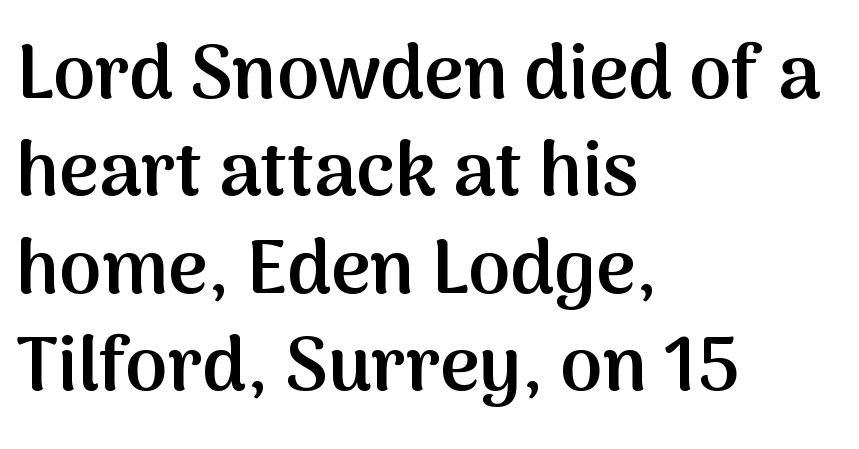
Q: Is the text bold? A: Semi-bold.
Q: Is the text italic (slanted)? A: No, it is upright.
Q: Is the typeface a serif or a sans-serif typeface? A: Sans-serif.
Q: Is the text underlined? A: No.
Q: How is the paragraph aligned? A: Left-aligned.
Q: Is the spacing between letters normal or unusually wide? A: Normal.
Q: Is the spacing between lines tight, normal or loose? A: Normal.
Q: Width (condensed, normal, or wide)? A: Normal.
Q: Stroke contrast? A: Medium.
Q: x-height? A: Medium.
Q: Monospaced? A: No.
